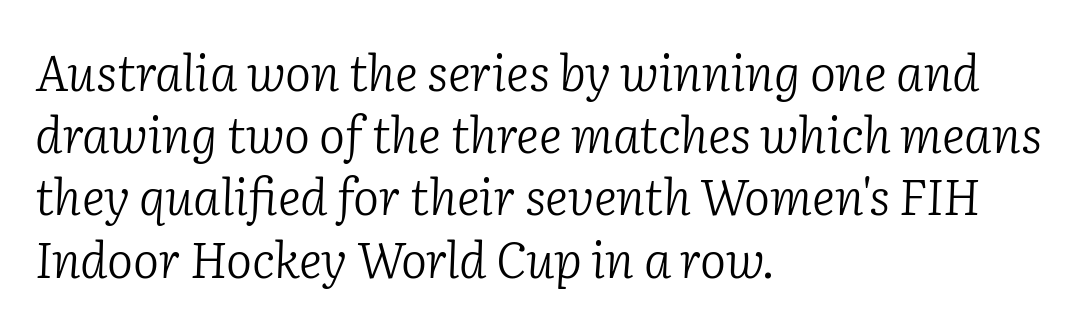
{"serif": "yes", "italic": "yes", "lean": "right", "slant_degrees": 2, "bold": "no", "weight": "light", "width": "normal", "stroke_contrast": "low", "x_height": "medium", "monospaced": "no", "underline": "no", "align": "left", "line_spacing": "normal", "line_spacing_ratio": 1.27, "letter_spacing": "normal", "letter_spacing_em": 0.0, "glyph_px": 49}
